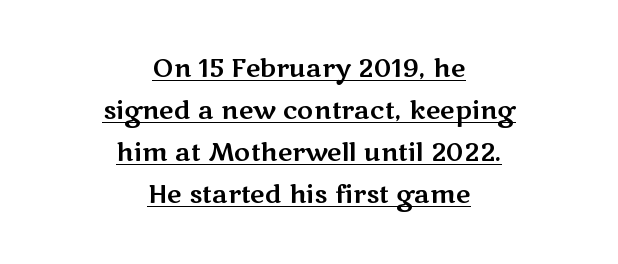
The image shows 25 px text type, upright; set centered, normal line spacing (1.68x), normal letter spacing, underlined.
